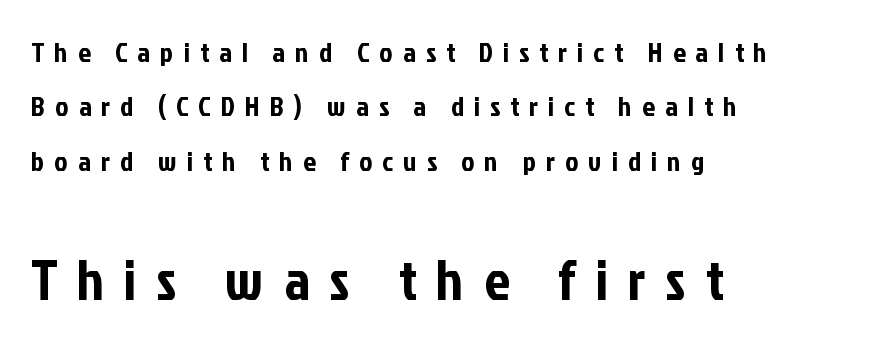
Q: Is the text italic (slanted)? A: No, it is upright.
Q: Is the typeface a serif or a sans-serif typeface? A: Sans-serif.
Q: Is the text underlined? A: No.
Q: How is the paragraph aligned? A: Left-aligned.
Q: Is the spacing between letters normal or unusually wide? A: Unusually wide.
Q: Is the spacing between lines tight, normal or loose? A: Loose.
Q: Which block of text is set in a larger size, the first (top) or the second (bottom)? A: The second (bottom) one.
Q: Width (condensed, normal, or wide)? A: Condensed.
Q: Stroke contrast? A: Low.
Q: x-height? A: Medium.
Q: Monospaced? A: No.
